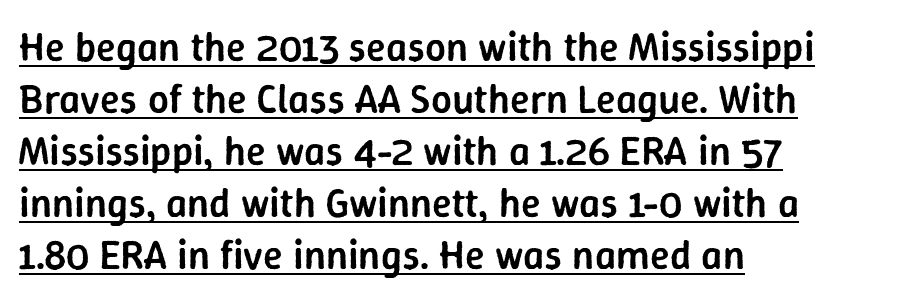
Q: Is the text bold? A: Semi-bold.
Q: Is the text italic (slanted)? A: No, it is upright.
Q: Is the typeface a serif or a sans-serif typeface? A: Sans-serif.
Q: Is the text underlined? A: Yes.
Q: How is the paragraph aligned? A: Left-aligned.
Q: Is the spacing between letters normal or unusually wide? A: Normal.
Q: Is the spacing between lines tight, normal or loose? A: Normal.
Q: Width (condensed, normal, or wide)? A: Normal.
Q: Stroke contrast? A: Low.
Q: x-height? A: Medium.
Q: Monospaced? A: No.
